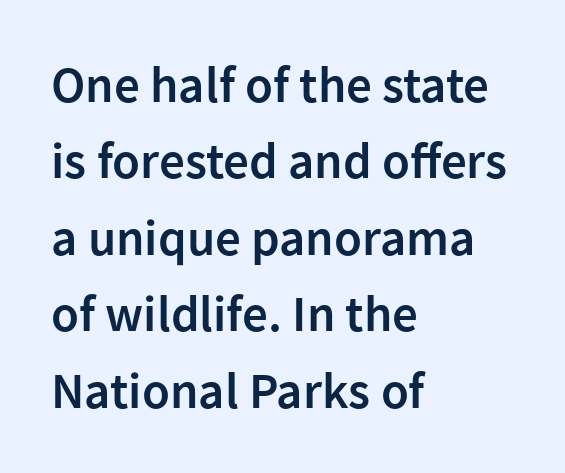
{"serif": "no", "italic": "no", "bold": "semi", "weight": "semibold", "width": "normal", "stroke_contrast": "low", "x_height": "medium", "monospaced": "no", "underline": "no", "align": "left", "line_spacing": "normal", "line_spacing_ratio": 1.5, "letter_spacing": "normal", "letter_spacing_em": 0.0, "glyph_px": 51}
